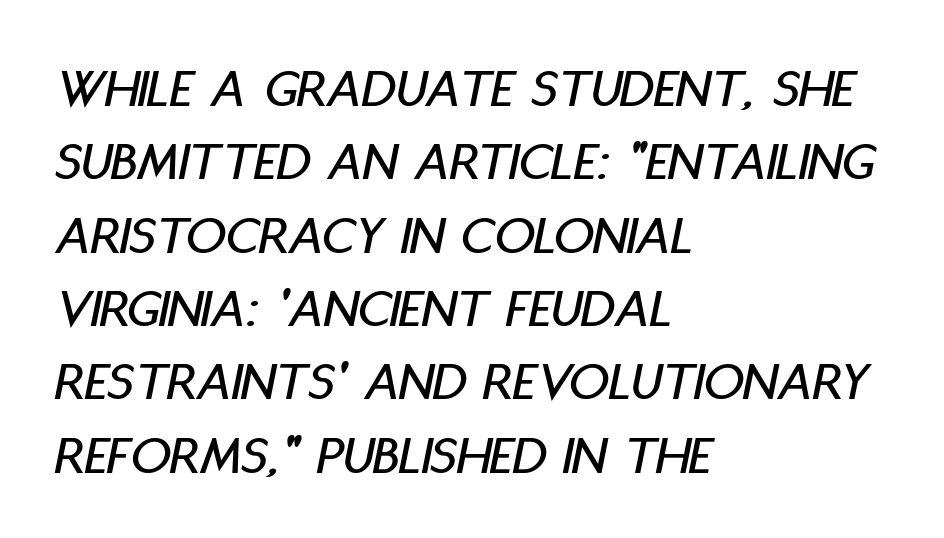
Q: Is the text italic (slanted)? A: Yes, it leans right by about 11 degrees.
Q: Is the text underlined? A: No.
Q: How is the paragraph aligned? A: Left-aligned.
Q: Is the spacing between letters normal or unusually wide? A: Normal.
Q: Is the spacing between lines tight, normal or loose? A: Normal.
Q: Width (condensed, normal, or wide)? A: Condensed.
Q: Stroke contrast? A: Low.
Q: x-height? A: Large.
Q: Monospaced? A: No.
